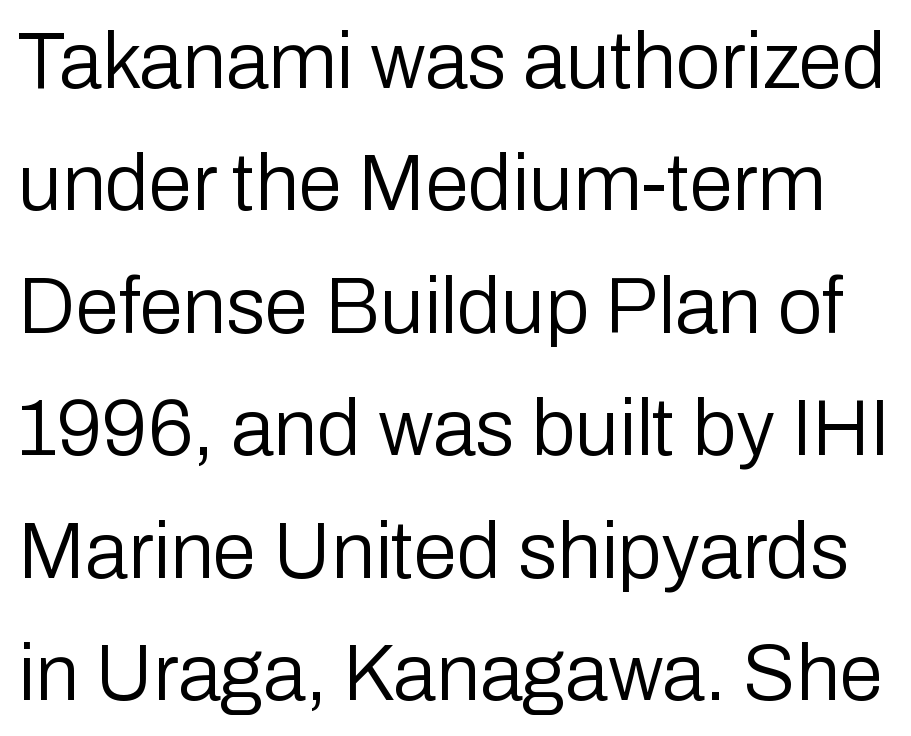
{"serif": "no", "italic": "no", "bold": "no", "weight": "regular", "width": "normal", "stroke_contrast": "low", "x_height": "medium", "monospaced": "no", "underline": "no", "line_spacing": "normal", "line_spacing_ratio": 1.55, "letter_spacing": "normal", "letter_spacing_em": 0.0, "glyph_px": 79}
